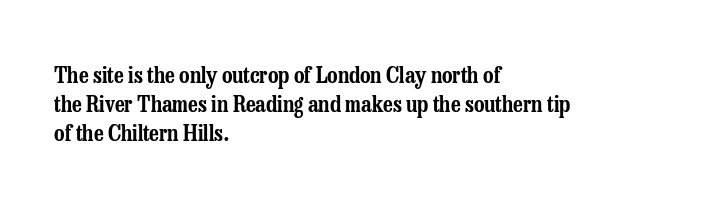
Interline gaps are of average width in this sample. Short note: letters normally spaced. Posture: vertical. The strip under each line holds only bare page. Which margin do the lines hug? The left one — the right edge is uneven.
